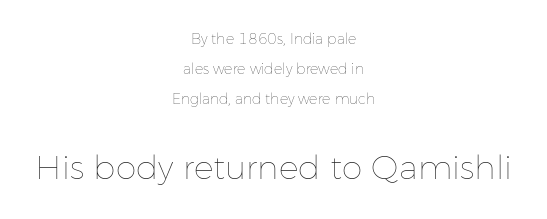
{"italic": "no", "bold": "no", "weight": "thin", "width": "normal", "stroke_contrast": "low", "x_height": "medium", "monospaced": "no", "underline": "no", "align": "center", "line_spacing": "loose", "line_spacing_ratio": 2.16, "letter_spacing": "normal", "letter_spacing_em": 0.0, "larger_block": "second", "size_ratio": 2.36, "glyph_px": 33}
